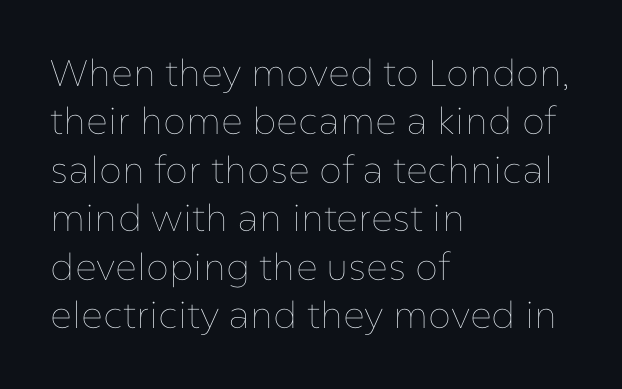
Q: Is the text bold? A: No.
Q: Is the text italic (slanted)? A: No, it is upright.
Q: Is the text underlined? A: No.
Q: How is the paragraph aligned? A: Left-aligned.
Q: Is the spacing between letters normal or unusually wide? A: Normal.
Q: Is the spacing between lines tight, normal or loose? A: Normal.
Q: Width (condensed, normal, or wide)? A: Normal.
Q: Stroke contrast? A: Low.
Q: x-height? A: Medium.
Q: Monospaced? A: No.
